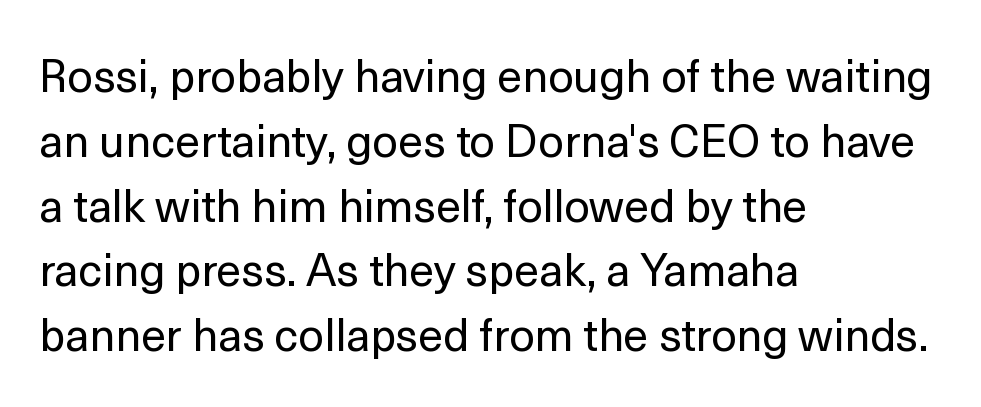
{"serif": "no", "italic": "no", "bold": "no", "weight": "regular", "width": "normal", "x_height": "medium", "monospaced": "no", "underline": "no", "align": "left", "line_spacing": "normal", "line_spacing_ratio": 1.44, "letter_spacing": "normal", "letter_spacing_em": 0.0, "glyph_px": 45}
